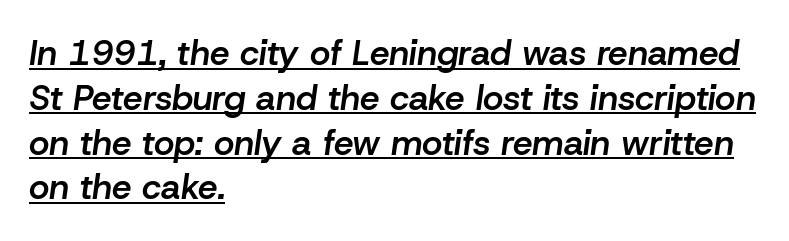
{"italic": "yes", "lean": "right", "slant_degrees": 8, "bold": "semi", "weight": "semibold", "width": "normal", "stroke_contrast": "low", "x_height": "medium", "monospaced": "no", "underline": "yes", "align": "left", "line_spacing": "normal", "line_spacing_ratio": 1.28, "letter_spacing": "normal", "letter_spacing_em": 0.0, "glyph_px": 35}
